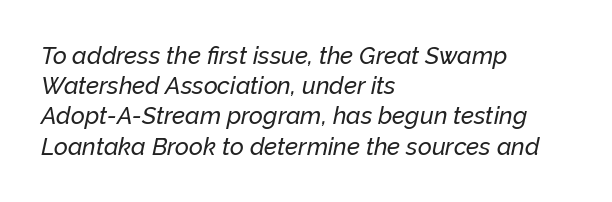
Q: Is the text italic (slanted)? A: Yes, it leans right by about 12 degrees.
Q: Is the text underlined? A: No.
Q: How is the paragraph aligned? A: Left-aligned.
Q: Is the spacing between letters normal or unusually wide? A: Normal.
Q: Is the spacing between lines tight, normal or loose? A: Normal.
